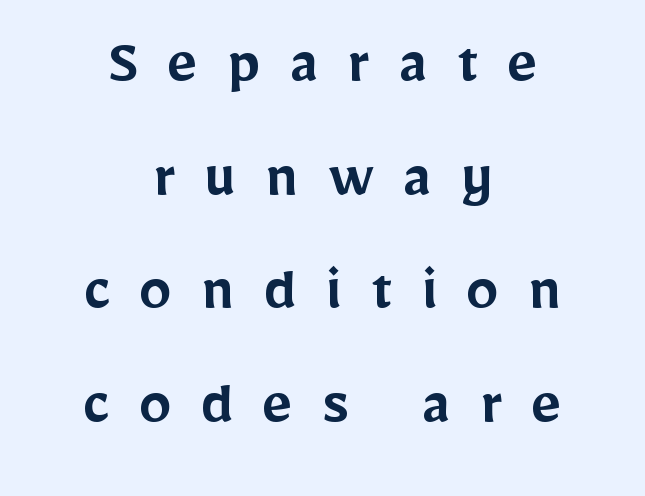
{"serif": "no", "italic": "no", "bold": "semi", "weight": "semibold", "width": "normal", "stroke_contrast": "low", "x_height": "medium", "monospaced": "no", "underline": "no", "align": "center", "line_spacing_ratio": 1.75, "letter_spacing": "wide", "letter_spacing_em": 0.45, "glyph_px": 65}
